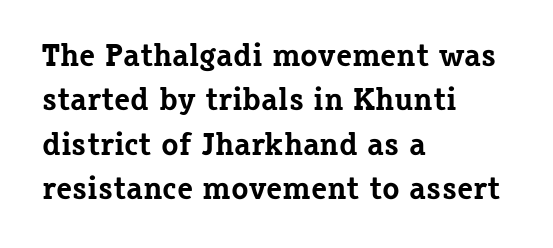
Each letter keeps its own natural width here, so spacing adapts to shape. Anything drawn beneath the words? Only blank space. Strokes here are thick enough to call this a true bold. The compositor pushed each line to the left boundary.
